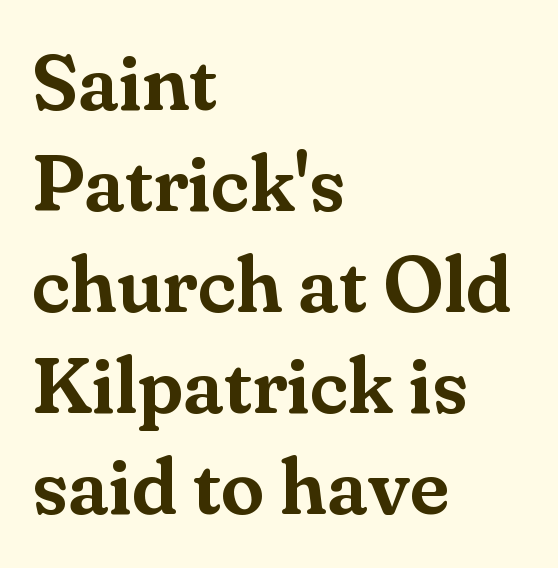
{"serif": "yes", "italic": "no", "width": "normal", "stroke_contrast": "medium", "x_height": "small", "monospaced": "no", "underline": "no", "align": "left", "line_spacing": "normal", "line_spacing_ratio": 1.28, "letter_spacing": "normal", "letter_spacing_em": 0.0, "glyph_px": 79}
